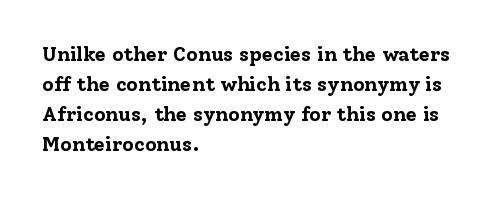
{"italic": "no", "bold": "yes", "underline": "no", "align": "left", "line_spacing": "normal", "line_spacing_ratio": 1.5, "letter_spacing": "normal", "letter_spacing_em": 0.0, "glyph_px": 20}
